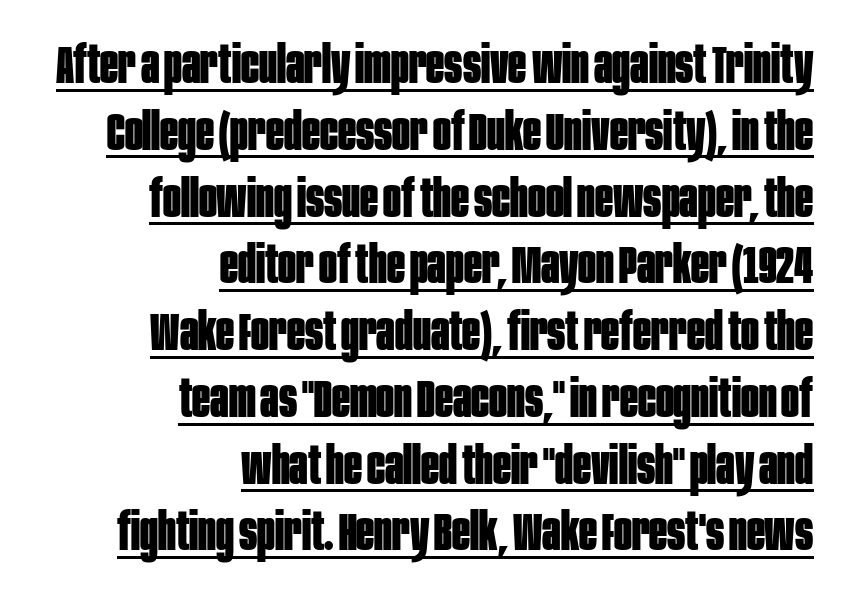
Q: Is the text bold? A: Yes.
Q: Is the text italic (slanted)? A: No, it is upright.
Q: Is the typeface a serif or a sans-serif typeface? A: Sans-serif.
Q: Is the text underlined? A: Yes.
Q: How is the paragraph aligned? A: Right-aligned.
Q: Is the spacing between letters normal or unusually wide? A: Normal.
Q: Is the spacing between lines tight, normal or loose? A: Normal.
Q: Width (condensed, normal, or wide)? A: Condensed.
Q: Stroke contrast? A: Low.
Q: x-height? A: Large.
Q: Monospaced? A: No.
